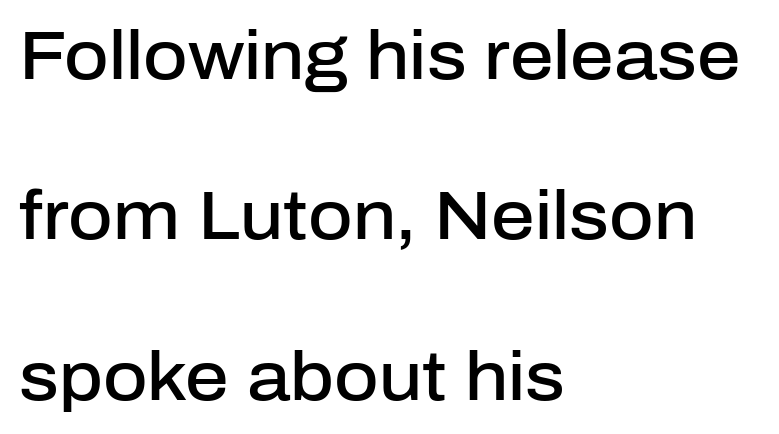
Q: Is the text bold? A: Semi-bold.
Q: Is the text italic (slanted)? A: No, it is upright.
Q: Is the typeface a serif or a sans-serif typeface? A: Sans-serif.
Q: Is the text underlined? A: No.
Q: How is the paragraph aligned? A: Left-aligned.
Q: Is the spacing between letters normal or unusually wide? A: Normal.
Q: Is the spacing between lines tight, normal or loose? A: Loose.
Q: Width (condensed, normal, or wide)? A: Normal.
Q: Stroke contrast? A: Low.
Q: x-height? A: Medium.
Q: Monospaced? A: No.
